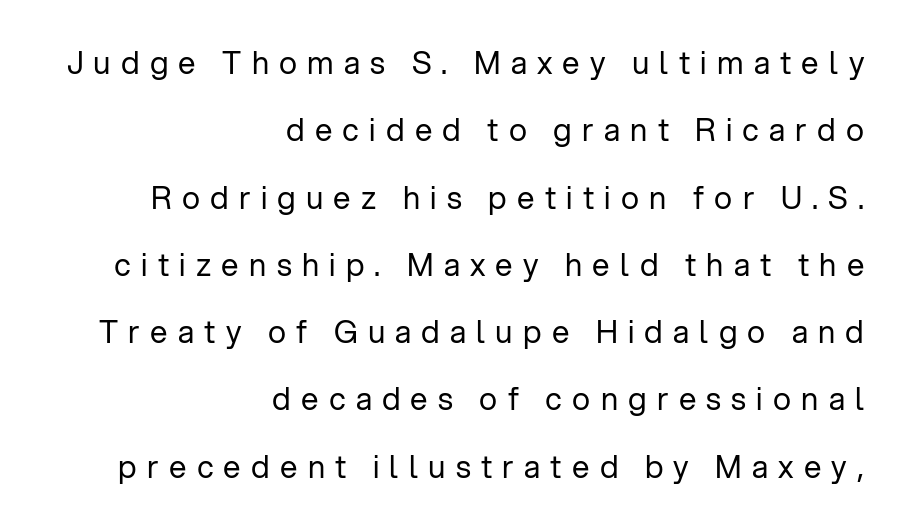
The image shows 31 px regular-weight sans-serif type, upright; set right-aligned, loose line spacing (2.17x), unusually wide letter spacing (+0.33 em), not underlined; low stroke contrast and a medium x-height.
